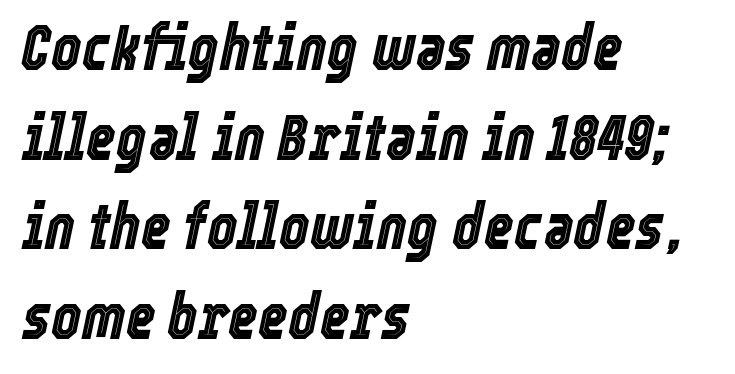
{"italic": "yes", "lean": "right", "slant_degrees": 12, "width": "condensed", "x_height": "medium", "monospaced": "no", "underline": "no", "align": "left", "line_spacing": "normal", "line_spacing_ratio": 1.4, "letter_spacing": "normal", "letter_spacing_em": 0.0, "glyph_px": 64}
